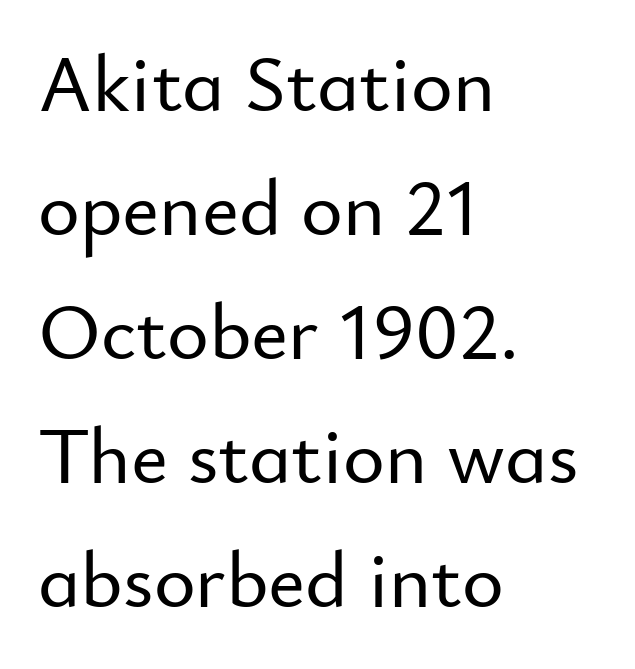
{"serif": "no", "italic": "no", "width": "normal", "stroke_contrast": "low", "x_height": "small", "monospaced": "no", "underline": "no", "align": "left", "line_spacing": "normal", "line_spacing_ratio": 1.55, "letter_spacing": "normal", "letter_spacing_em": 0.0, "glyph_px": 80}
